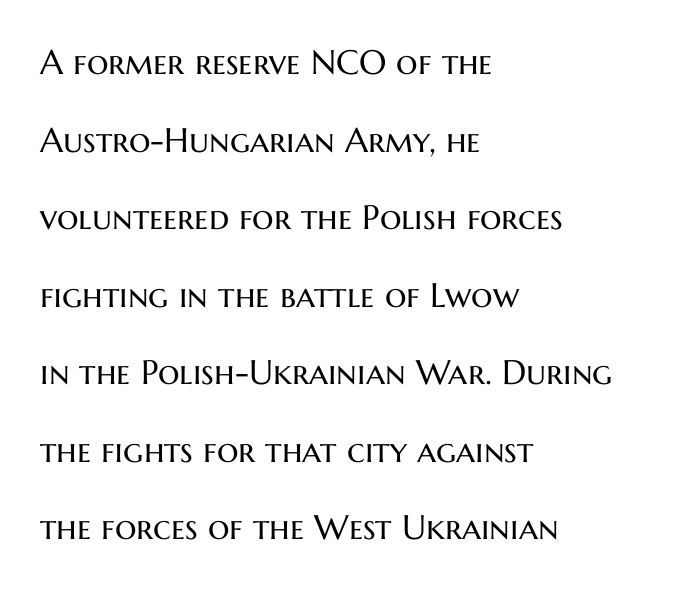
Bare-footed words on every line. No chunkiness to these letters — they're not bold. When letters stand straight like this, we call the style roman or upright. Between one letter and the next there's only the usual sliver of space. To sum up the face: it is a sans, with no serifs.
